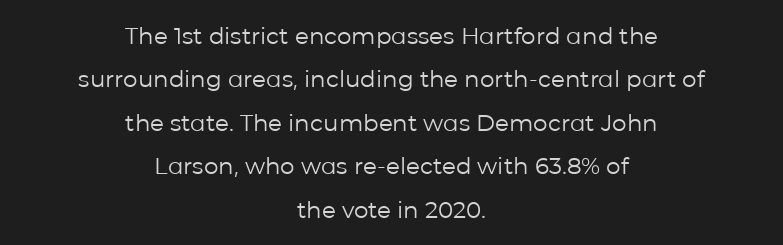
The font's upright variant was chosen for this text. Line starts and ends both wander, symmetrically. Nothing unusual about the tracking: characters are spaced as the font intends. The string is rendered with underlining switched off. This reads as an unemphasized weight, regular at the heaviest.
